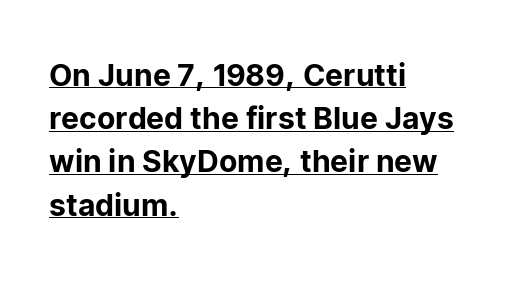
Casual observation: everything's shoved over to the left. This block has exactly the height ordinary leading produces. In designer terms, the underline attribute is active on this setting. The text was rendered using a sans face with plain stroke endings.
